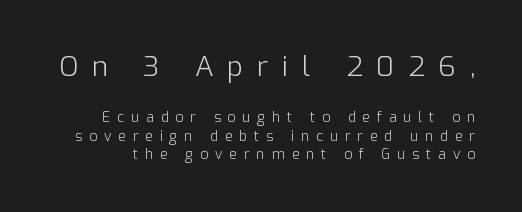
The image shows 28 px light sans-serif type, upright; set normal line spacing (1.34x), unusually wide letter spacing (+0.49 em), not underlined; the first (top) block is 2.0x larger; low stroke contrast and a medium x-height.
